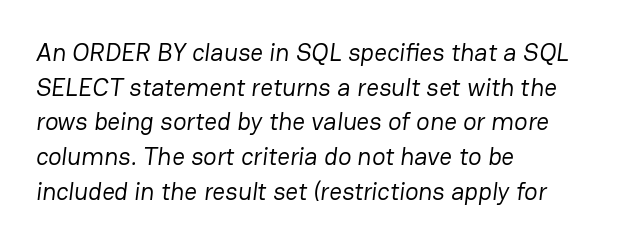
These lines keep a tight, regular rhythm from letter to letter. Quick note: underline off. This sample is left-justified, so line endings fall wherever the words run out. The cut favours lightness, reaching ordinary text weight at its darkest. Leading matches the norm, producing a regular column.
